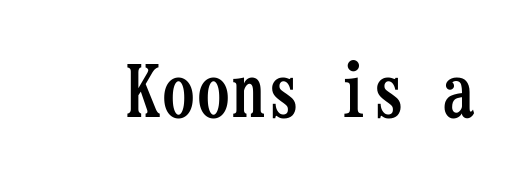
Nobody touched the tracking dial on this one. Are there feet on the stems? There are — it's a serif. Monospaced: the letters line up in strict vertical columns. Upright lettering throughout. You'd pick this weight for a headline — it's a proper bold. The foot of each line stays bare and open.
